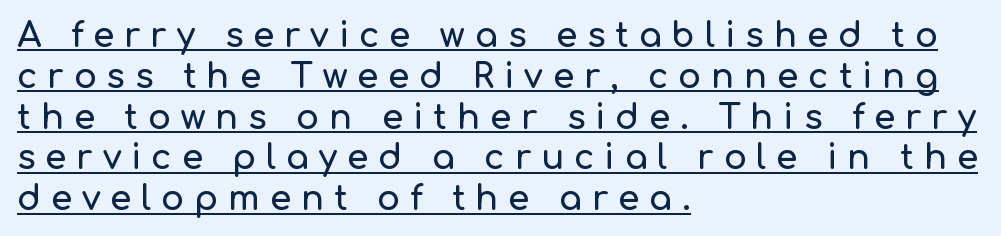
{"serif": "no", "italic": "no", "width": "normal", "stroke_contrast": "low", "x_height": "medium", "monospaced": "no", "underline": "yes", "align": "left", "line_spacing_ratio": 1.2, "letter_spacing": "wide", "letter_spacing_em": 0.29, "glyph_px": 34}
